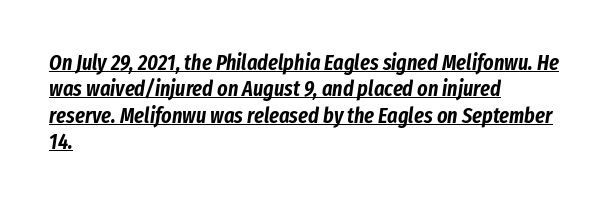
Q: Is the text italic (slanted)? A: Yes, it leans right by about 8 degrees.
Q: Is the text underlined? A: Yes.
Q: How is the paragraph aligned? A: Left-aligned.
Q: Is the spacing between letters normal or unusually wide? A: Normal.
